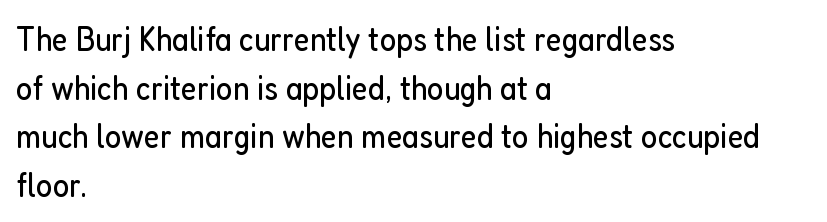
The image shows 35 px regular-weight, condensed sans-serif type, upright; set left-aligned, normal line spacing (1.39x), normal letter spacing, not underlined; low stroke contrast and a medium x-height.
